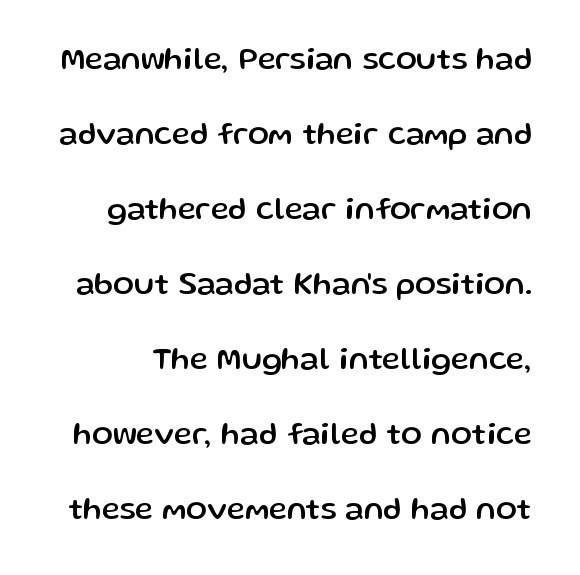
{"serif": "no", "italic": "no", "width": "normal", "stroke_contrast": "low", "x_height": "medium", "monospaced": "no", "underline": "no", "line_spacing": "loose", "line_spacing_ratio": 2.42, "letter_spacing": "normal", "letter_spacing_em": 0.0, "glyph_px": 31}
